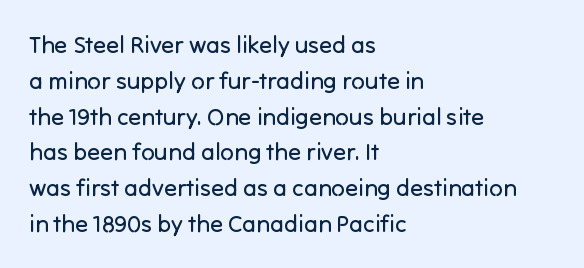
The setting favours the left margin, as ordinary paragraphs usually do. Upright lettering throughout. Letter spacing: default. No chunkiness to these letters — they're not bold.
